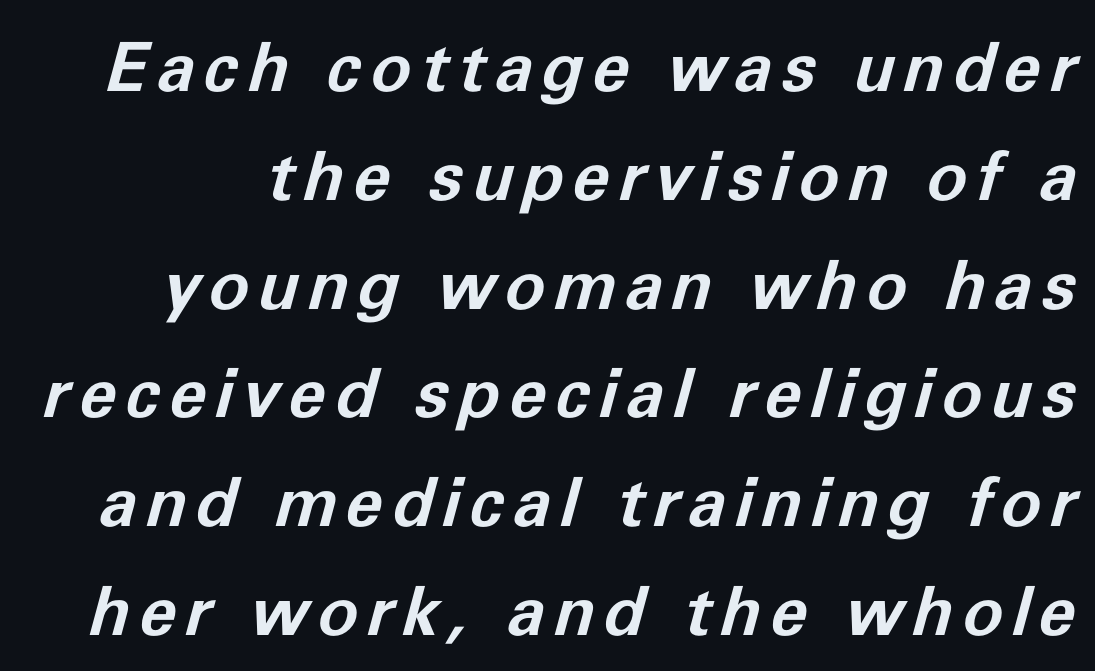
The text carries the slant typical of an italic or oblique font. The rendering uses natural spacing where letterforms have individual widths. Heft: maximum for text — a bold. Rule under the text: the space is simply empty. The designer left line spacing at the default.
